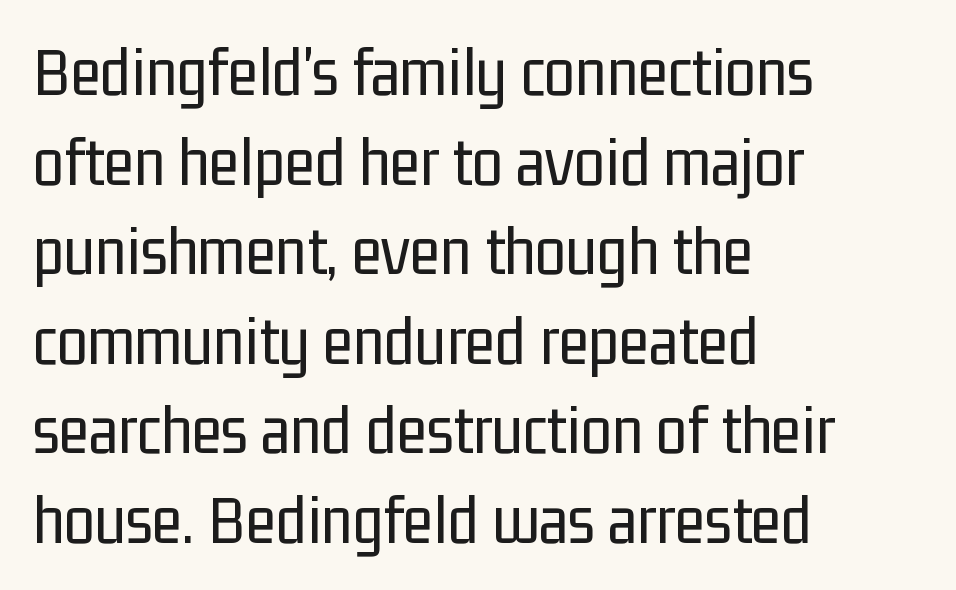
The image shows 70 px regular-weight, condensed sans-serif type, upright; set left-aligned, normal line spacing (1.28x), normal letter spacing, not underlined; low stroke contrast and a medium x-height.
